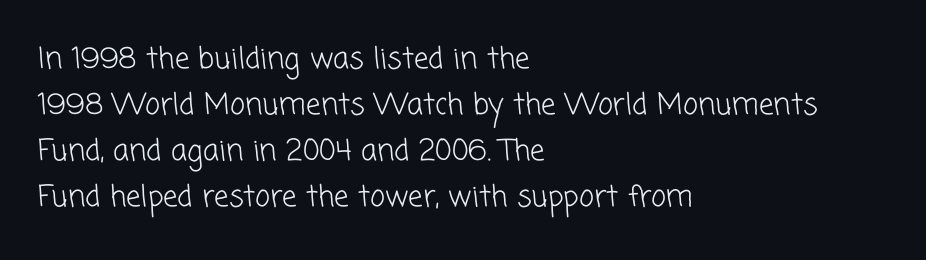
Q: Is the text bold? A: No.
Q: Is the typeface a serif or a sans-serif typeface? A: Sans-serif.
Q: Is the text underlined? A: No.
Q: How is the paragraph aligned? A: Left-aligned.
Q: Is the spacing between letters normal or unusually wide? A: Normal.
Q: Is the spacing between lines tight, normal or loose? A: Normal.
Q: Width (condensed, normal, or wide)? A: Normal.
Q: Stroke contrast? A: Low.
Q: x-height? A: Medium.
Q: Monospaced? A: No.
